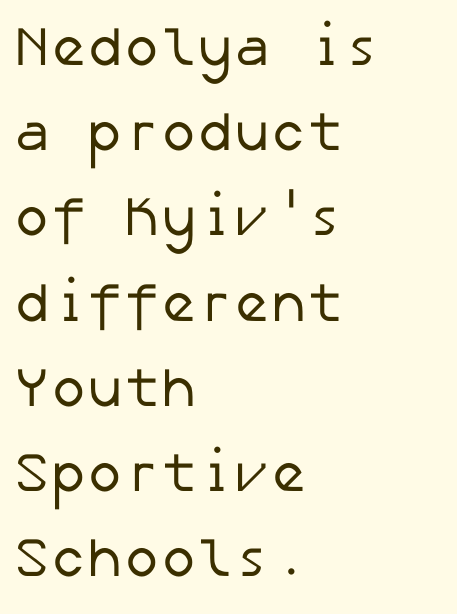
{"serif": "no", "bold": "no", "weight": "regular", "width": "normal", "stroke_contrast": "low", "x_height": "medium", "underline": "no", "align": "left", "line_spacing": "normal", "line_spacing_ratio": 1.55, "letter_spacing": "normal", "letter_spacing_em": 0.0, "glyph_px": 55}
